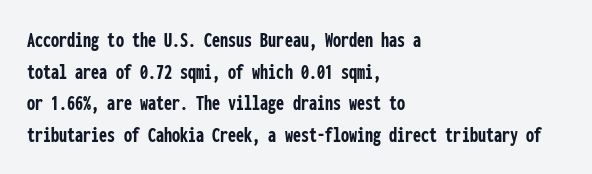
The image shows 23 px bold type, upright; set left-aligned, normal line spacing (1.37x), normal letter spacing, not underlined.
